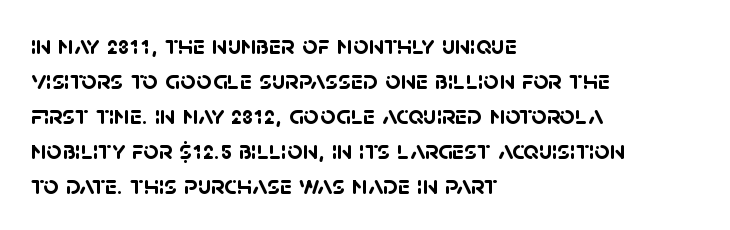
{"bold": "yes", "underline": "no", "align": "left", "line_spacing": "normal", "line_spacing_ratio": 1.3, "letter_spacing": "normal", "letter_spacing_em": 0.0, "glyph_px": 27}
